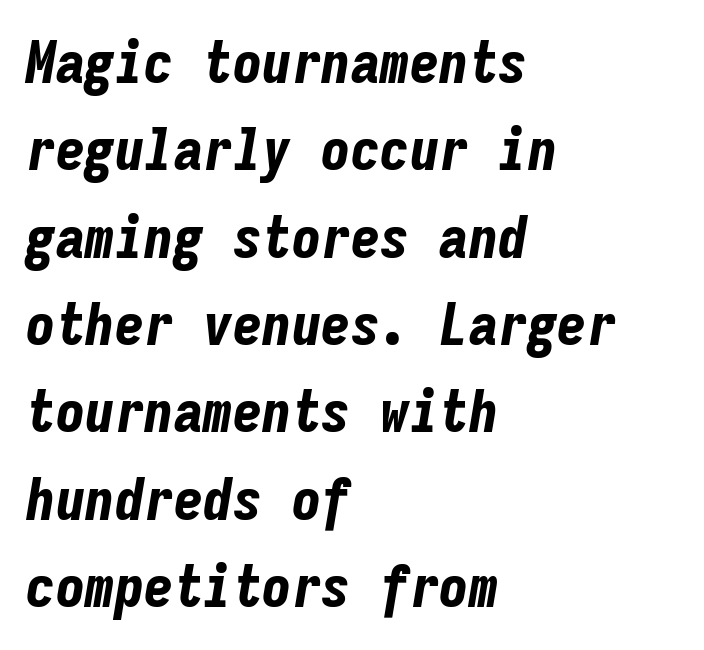
The image shows 59 px bold, condensed type, italic (leaning right), monospaced; set left-aligned, normal line spacing (1.48x), normal letter spacing, not underlined; low stroke contrast and a medium x-height.
